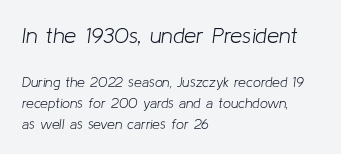
{"italic": "yes", "lean": "right", "slant_degrees": 8, "bold": "no", "underline": "no", "align": "left", "line_spacing": "normal", "line_spacing_ratio": 1.5, "letter_spacing": "normal", "letter_spacing_em": 0.0, "larger_block": "first", "size_ratio": 1.57, "glyph_px": 22}
